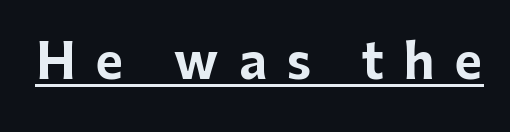
The image shows 48 px bold sans-serif type, upright; set unusually wide letter spacing (+0.42 em), underlined; low stroke contrast and a medium x-height.
